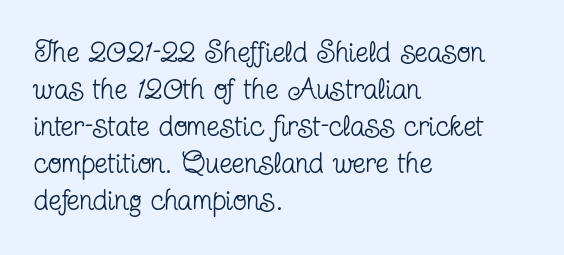
{"serif": "yes", "italic": "no", "bold": "no", "weight": "regular", "width": "condensed", "stroke_contrast": "low", "x_height": "medium", "monospaced": "no", "underline": "no", "align": "left", "line_spacing": "normal", "line_spacing_ratio": 1.28, "letter_spacing": "normal", "letter_spacing_em": 0.0, "glyph_px": 29}
